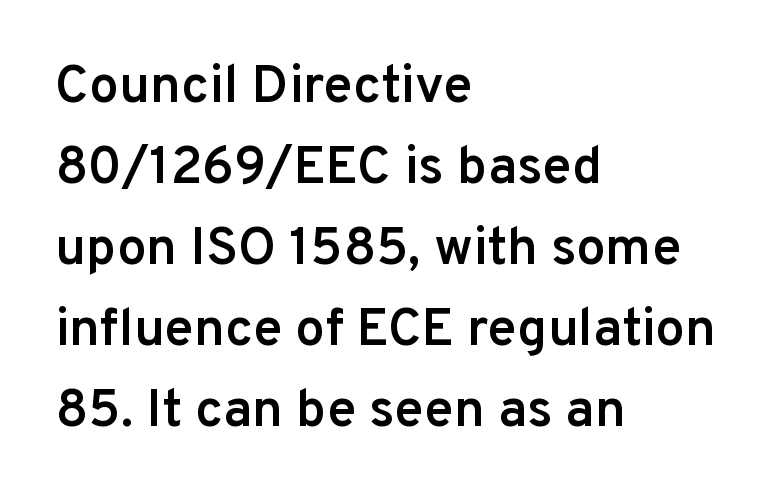
Every letter is mildly thick-stroked: semibold rather than bold. Check under the words: just untouched page. Line spacing here is normal. The rendering shows plain stroke endings on the letterforms — a sans-serif design. Glyph-to-glyph distance matches everyday printed text.
